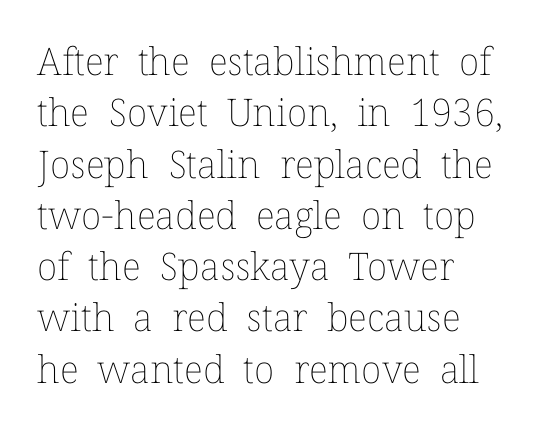
Horizontally, the lines are justified to the leading edge only. Weight: regular or lighter. Underlining? Definitely not there. You could not count columns in this text — the font is proportionally spaced. A normal amount of white space separates one row of letters from the next.
